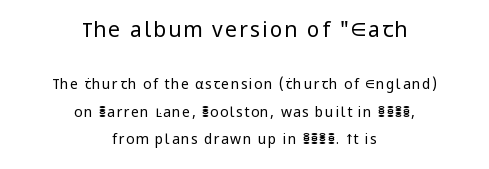
{"italic": "no", "bold": "no", "underline": "no", "align": "center", "line_spacing": "loose", "line_spacing_ratio": 1.97, "larger_block": "first", "size_ratio": 1.5, "glyph_px": 21}
